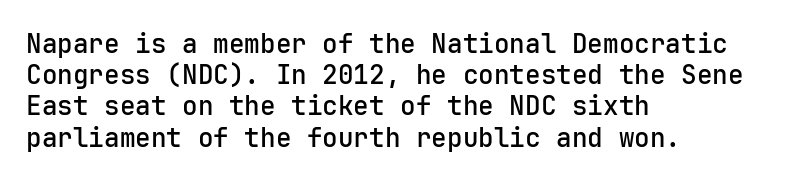
Q: Is the text italic (slanted)? A: No, it is upright.
Q: Is the text underlined? A: No.
Q: How is the paragraph aligned? A: Left-aligned.
Q: Is the spacing between letters normal or unusually wide? A: Normal.
